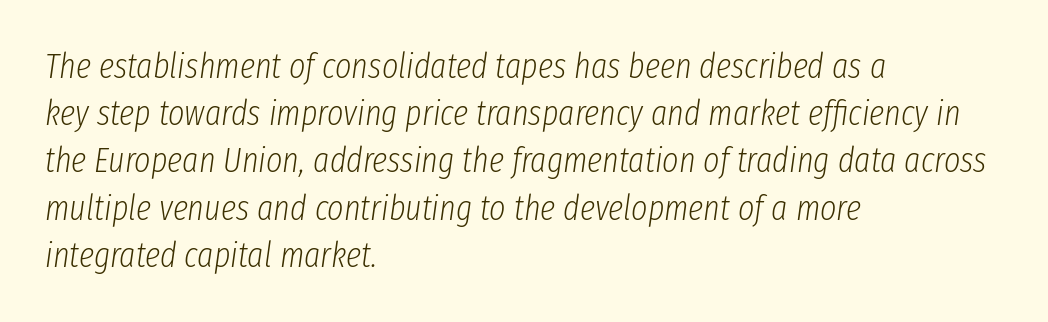
Q: Is the text bold? A: No.
Q: Is the text italic (slanted)? A: Yes, it leans right by about 8 degrees.
Q: Is the text underlined? A: No.
Q: How is the paragraph aligned? A: Left-aligned.
Q: Is the spacing between letters normal or unusually wide? A: Normal.
Q: Is the spacing between lines tight, normal or loose? A: Normal.
Q: Width (condensed, normal, or wide)? A: Condensed.
Q: Stroke contrast? A: Low.
Q: x-height? A: Medium.
Q: Monospaced? A: No.
